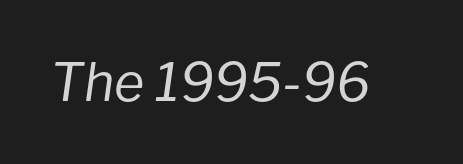
{"italic": "yes", "lean": "right", "slant_degrees": 8, "bold": "no", "weight": "regular", "width": "normal", "stroke_contrast": "low", "x_height": "medium", "monospaced": "no", "underline": "no", "letter_spacing": "normal", "letter_spacing_em": 0.0, "glyph_px": 52}
